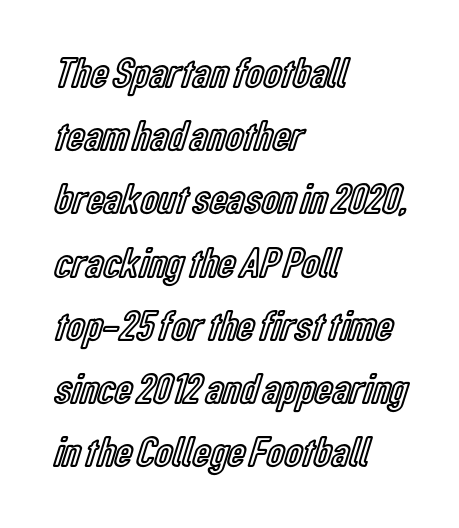
{"width": "condensed", "x_height": "medium", "monospaced": "no", "underline": "no", "align": "left", "line_spacing": "normal", "line_spacing_ratio": 1.47, "letter_spacing": "normal", "letter_spacing_em": 0.0, "glyph_px": 43}
